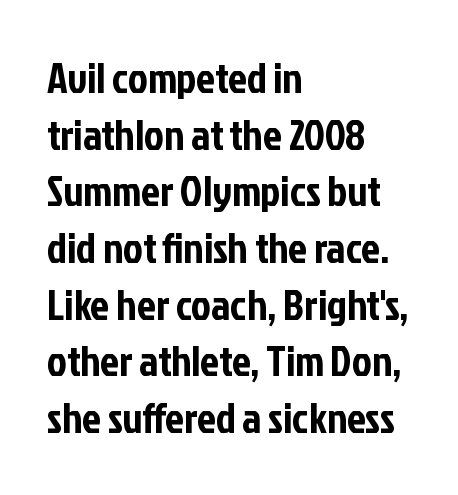
Descender tails drop into unmarked territory. The block of text has a typical density, with ordinary space between rows. These lines were composed using upright roman letters. Compared with typical body copy, the letter spacing here is the same. This is sans-serif lettering, the kind often seen on screens and signage. Does the copy run flush right? No — it runs flush left.
